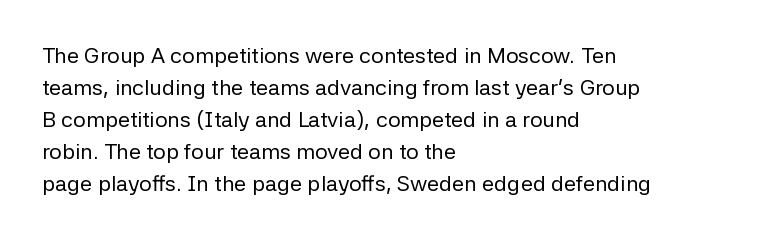
Weight: in the light-to-regular range. These lines keep a tight, regular rhythm from letter to letter. Any mark beneath the type? The region is blank. Left-aligned paragraph, ragged on the right. If you drew a line through each stem, it would be perfectly vertical. Honestly, the row spacing looks completely unremarkable.
